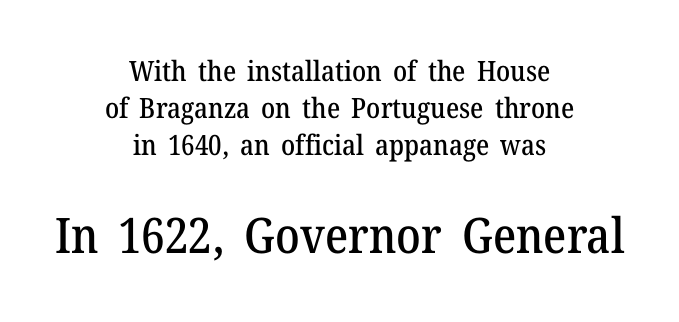
Q: Is the text italic (slanted)? A: No, it is upright.
Q: Is the typeface a serif or a sans-serif typeface? A: Serif.
Q: Is the text underlined? A: No.
Q: How is the paragraph aligned? A: Centered.
Q: Is the spacing between letters normal or unusually wide? A: Normal.
Q: Is the spacing between lines tight, normal or loose? A: Normal.
Q: Which block of text is set in a larger size, the first (top) or the second (bottom)? A: The second (bottom) one.
Q: Width (condensed, normal, or wide)? A: Normal.
Q: Stroke contrast? A: Medium.
Q: x-height? A: Medium.
Q: Monospaced? A: No.
